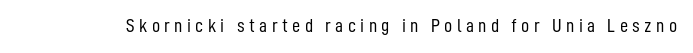
Unmarked baselines from the first word to the last. The letters look calm and open, with moderate or lighter stems. The letterforms stand isolated, each surrounded by extra space. A typesetter would mark this as roman, not italic.
